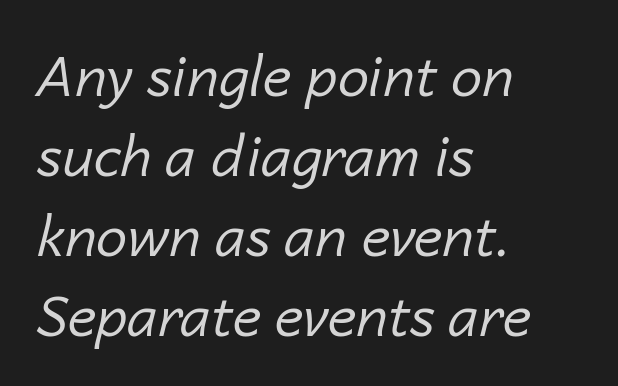
The lines in this sample share a left origin and differ only in where they stop. The typeface has the unassuming heft of standard copy or less. The type is set solid horizontally, with unmodified tracking. Interline gaps are of average width in this sample.
